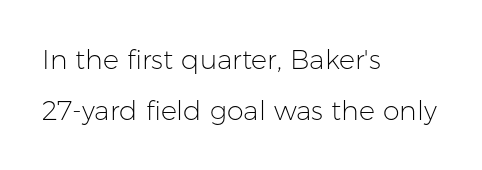
{"italic": "no", "bold": "no", "underline": "no", "align": "left", "line_spacing_ratio": 1.89, "letter_spacing": "normal", "letter_spacing_em": 0.0, "glyph_px": 27}
